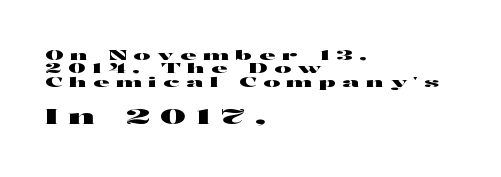
Q: Is the text italic (slanted)? A: No, it is upright.
Q: Is the text underlined? A: No.
Q: How is the paragraph aligned? A: Left-aligned.
Q: Is the spacing between letters normal or unusually wide? A: Unusually wide.
Q: Is the spacing between lines tight, normal or loose? A: Tight.
Q: Which block of text is set in a larger size, the first (top) or the second (bottom)? A: The second (bottom) one.
